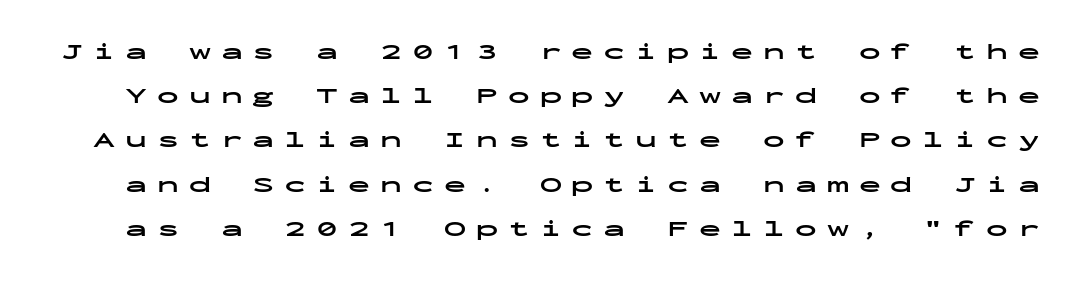
The image shows 22 px bold type, upright; set loose line spacing (2.01x), unusually wide letter spacing (+0.45 em), not underlined.
